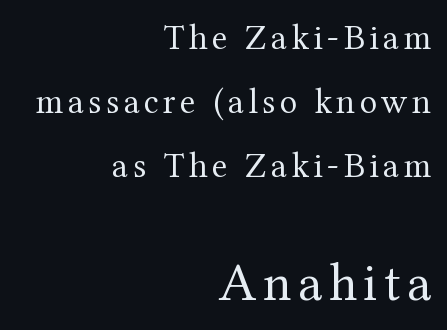
The rendering enlarges the type as you move from the upper chunk to the lower. The rendering uses natural spacing where letterforms have individual widths. No extra ink here — the face is not bold. A flush-right, rag-left setting is used for this passage. Unlike italic type, these characters show no tilt at all. Underline: absent.
